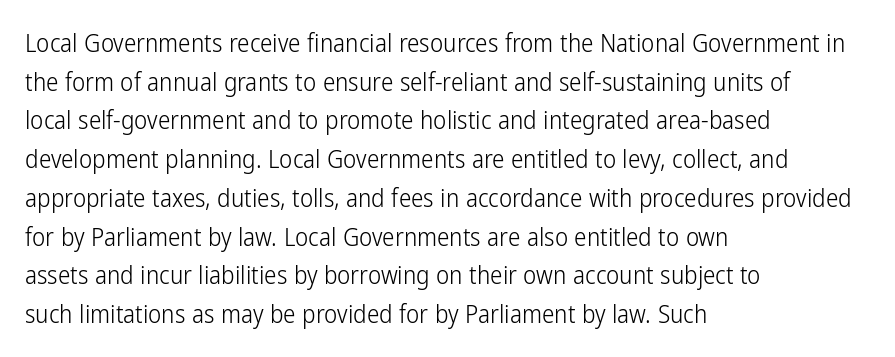
Q: Is the text bold? A: No.
Q: Is the text italic (slanted)? A: No, it is upright.
Q: Is the text underlined? A: No.
Q: How is the paragraph aligned? A: Left-aligned.
Q: Is the spacing between letters normal or unusually wide? A: Normal.
Q: Is the spacing between lines tight, normal or loose? A: Normal.
